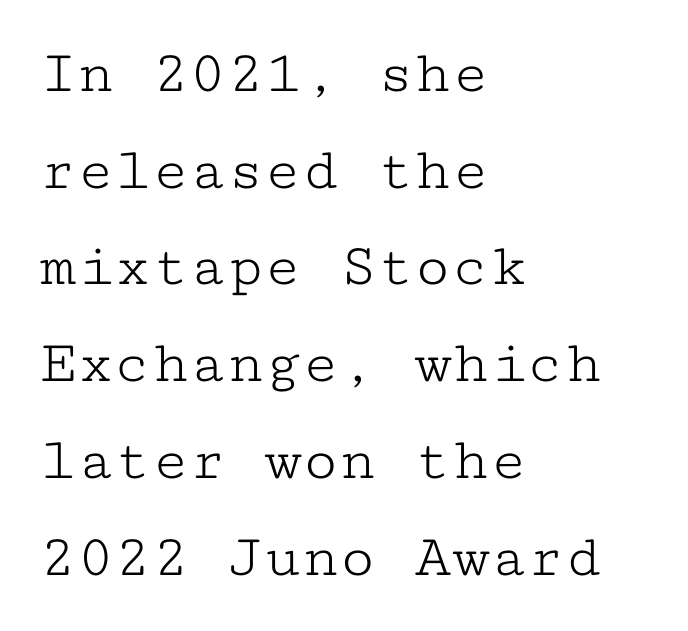
Q: Is the text bold? A: No.
Q: Is the text italic (slanted)? A: No, it is upright.
Q: Is the typeface a serif or a sans-serif typeface? A: Serif.
Q: Is the text underlined? A: No.
Q: How is the paragraph aligned? A: Left-aligned.
Q: Is the spacing between letters normal or unusually wide? A: Normal.
Q: Is the spacing between lines tight, normal or loose? A: Normal.
Q: Width (condensed, normal, or wide)? A: Wide.
Q: Stroke contrast? A: Low.
Q: x-height? A: Medium.
Q: Monospaced? A: Yes.
